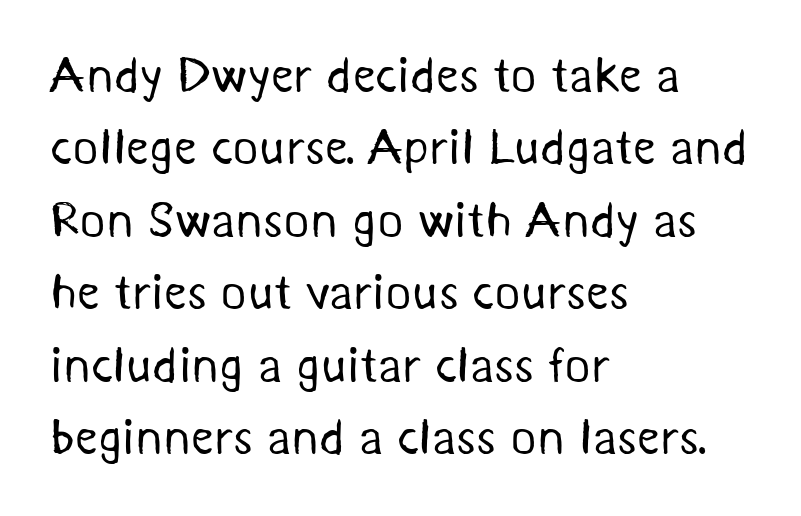
{"serif": "no", "bold": "no", "weight": "regular", "width": "normal", "stroke_contrast": "medium", "x_height": "medium", "monospaced": "no", "underline": "no", "align": "left", "line_spacing": "normal", "line_spacing_ratio": 1.45, "letter_spacing": "normal", "letter_spacing_em": 0.0, "glyph_px": 50}
